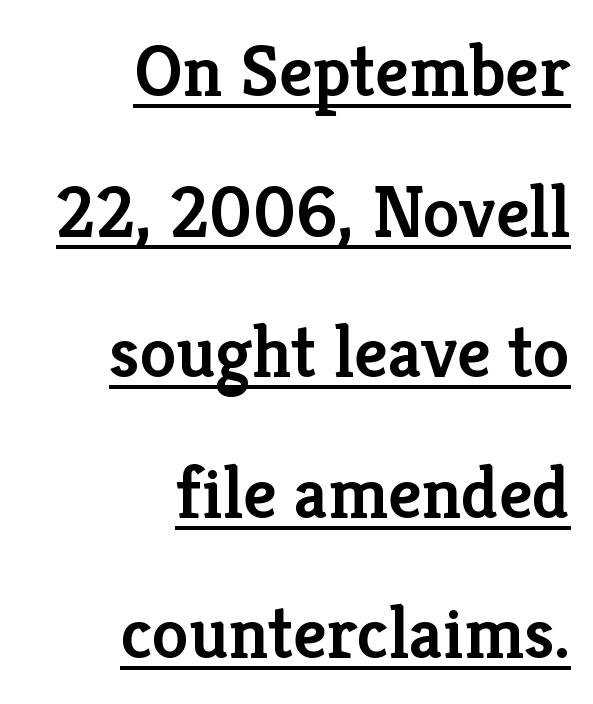
The image shows 74 px semibold serif type, upright; set right-aligned, loose line spacing (1.9x), normal letter spacing, underlined; low stroke contrast and a medium x-height.
